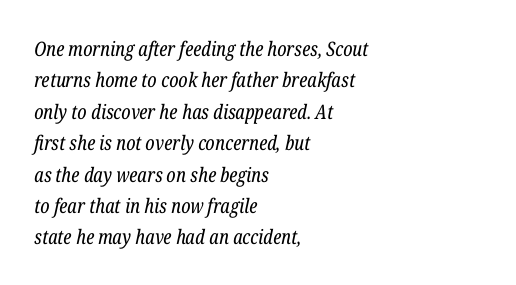
The cut favours lightness, reaching ordinary text weight at its darkest. Italic? Definitely — the glyphs are oblique. Quick note: underline off. Where is the straight margin? On the left. A normal amount of white space separates one row of letters from the next.
